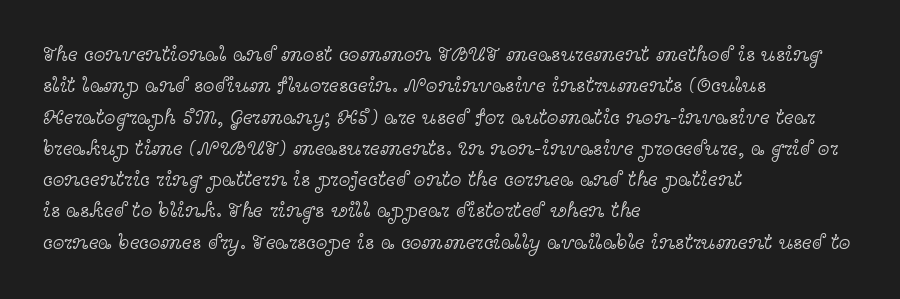
The image shows 21 px text type; set left-aligned, normal line spacing (1.49x), normal letter spacing, not underlined.
